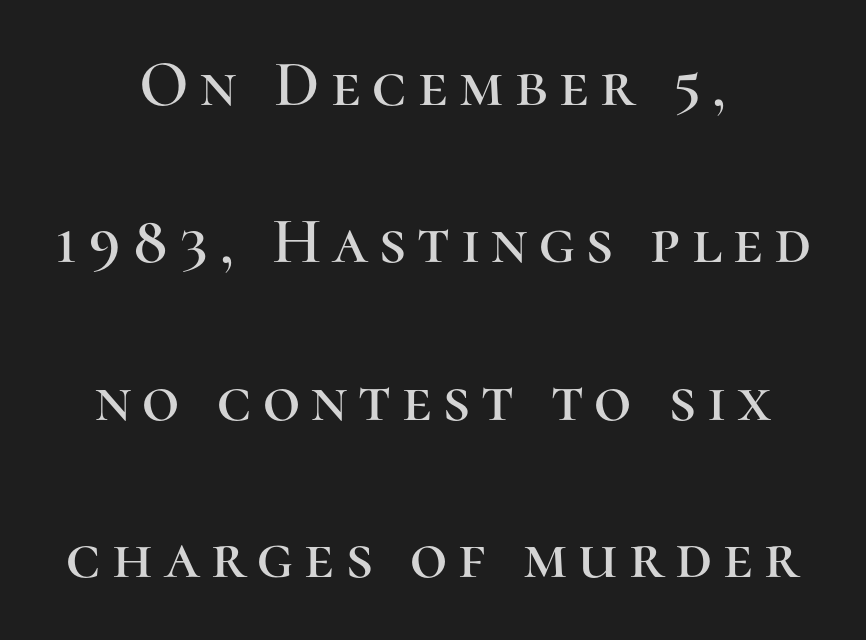
{"serif": "yes", "italic": "no", "width": "normal", "stroke_contrast": "high", "x_height": "medium", "monospaced": "no", "underline": "no", "align": "center", "line_spacing": "loose", "line_spacing_ratio": 2.42, "glyph_px": 65}
